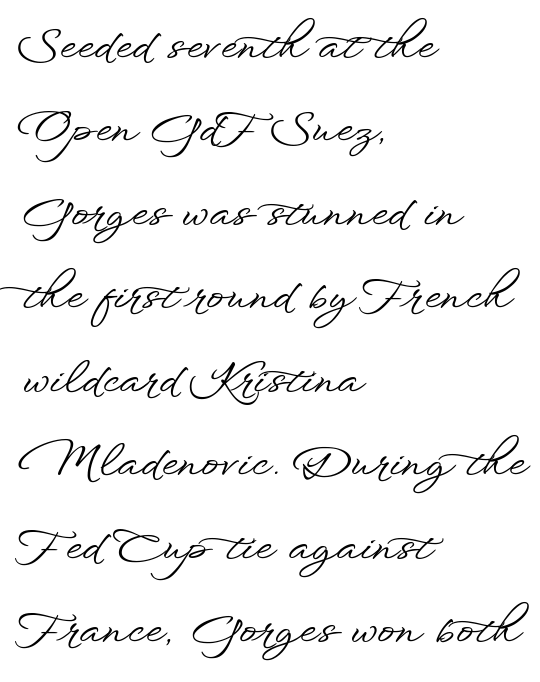
The image shows 43 px wide sans-serif type; set left-aligned, loose line spacing (1.94x), normal letter spacing, not underlined; low stroke contrast and a small x-height.
